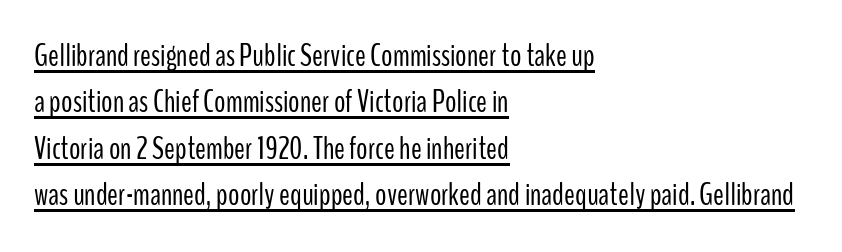
Q: Is the text bold? A: No.
Q: Is the text italic (slanted)? A: No, it is upright.
Q: Is the typeface a serif or a sans-serif typeface? A: Sans-serif.
Q: Is the text underlined? A: Yes.
Q: How is the paragraph aligned? A: Left-aligned.
Q: Is the spacing between letters normal or unusually wide? A: Normal.
Q: Is the spacing between lines tight, normal or loose? A: Normal.
Q: Width (condensed, normal, or wide)? A: Condensed.
Q: Stroke contrast? A: Low.
Q: x-height? A: Medium.
Q: Monospaced? A: No.
